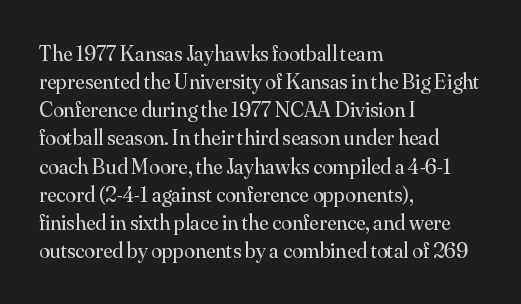
Normally led — the rows are evenly, conventionally spaced. Underlining? Definitely not there. The axis of the letterforms is exactly vertical. The passage is arranged the way most books set body copy — flush left. Default kerning and tracking; the words read as compact shapes.
